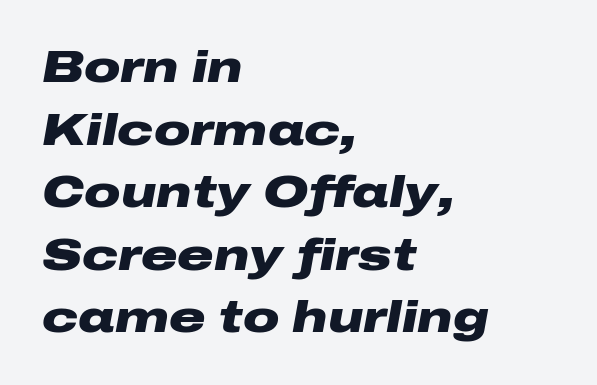
This block has exactly the height ordinary leading produces. Quick note: underline off. Nobody touched the tracking dial on this one. The text block is weighted toward the left margin, trailing off unevenly rightward. Do the characters align in a grid? No, the font is proportional. Tall strokes in this sample are angled rather than plumb.
